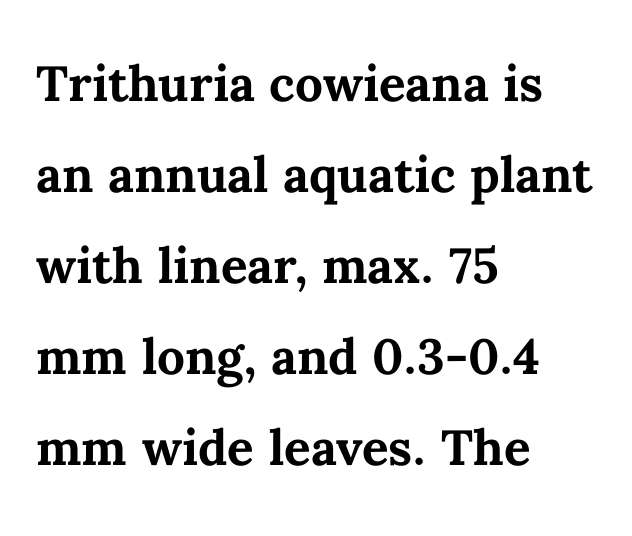
These lines are rendered in a variable-pitch font. Plain, unruled lines of type. A typesetter would call this leading conventional body-copy spacing. This is heavy type, rendered in bold.
